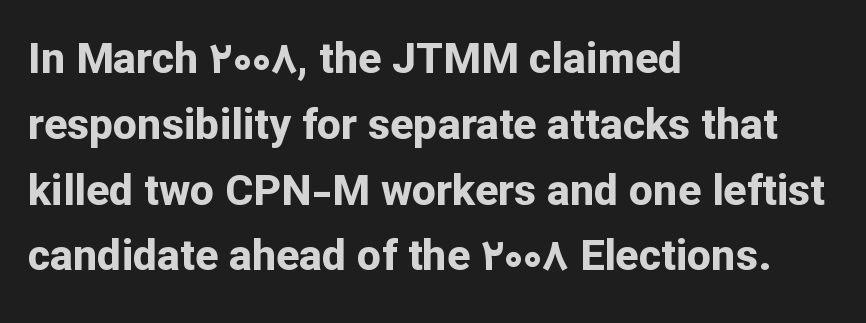
Q: Is the text bold? A: Yes.
Q: Is the text italic (slanted)? A: No, it is upright.
Q: Is the typeface a serif or a sans-serif typeface? A: Sans-serif.
Q: Is the text underlined? A: No.
Q: How is the paragraph aligned? A: Left-aligned.
Q: Is the spacing between letters normal or unusually wide? A: Normal.
Q: Is the spacing between lines tight, normal or loose? A: Normal.
Q: Width (condensed, normal, or wide)? A: Normal.
Q: Stroke contrast? A: Low.
Q: x-height? A: Medium.
Q: Monospaced? A: No.
